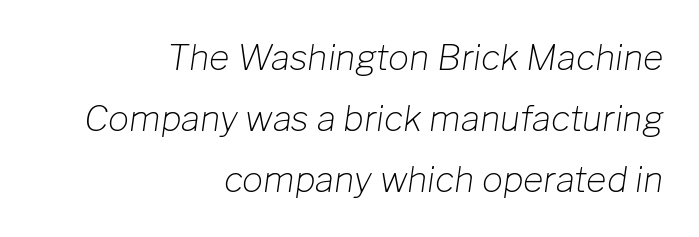
Q: Is the text bold? A: No.
Q: Is the text italic (slanted)? A: Yes, it leans right by about 8 degrees.
Q: Is the text underlined? A: No.
Q: How is the paragraph aligned? A: Right-aligned.
Q: Is the spacing between letters normal or unusually wide? A: Normal.
Q: Width (condensed, normal, or wide)? A: Normal.
Q: Stroke contrast? A: Low.
Q: x-height? A: Medium.
Q: Monospaced? A: No.
